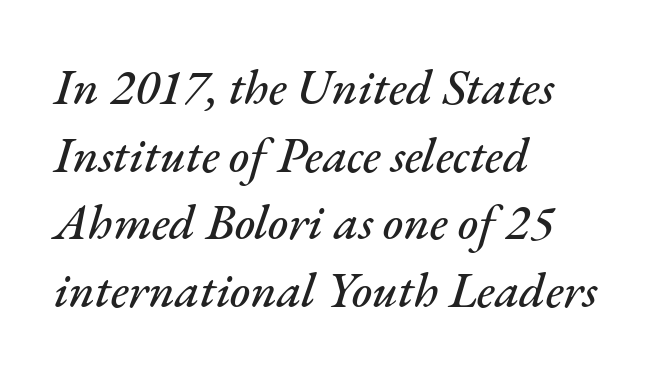
Observe the lean: these are italic letterforms. Normally led — the rows are evenly, conventionally spaced. Spacing verdict: proportional, widths tailored to each character. The rendering keeps characters at their native spacing.
